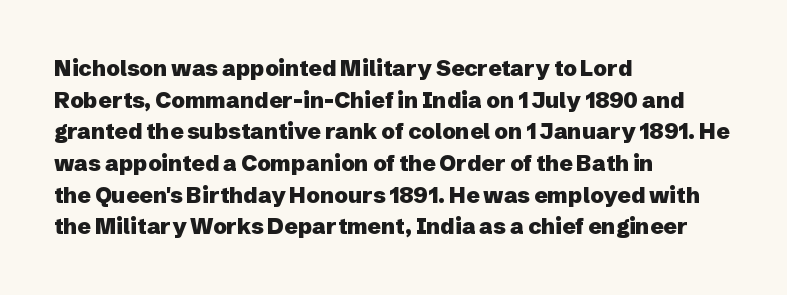
The image shows 22 px bold type, upright; set left-aligned, normal line spacing (1.44x), normal letter spacing, not underlined.
